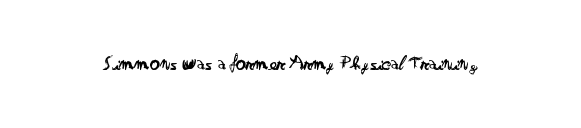
Posture: upright roman. Short note: letters normally spaced. The weight would be labelled regular, book, light, or lighter still. Lines of text with bare space underneath.
